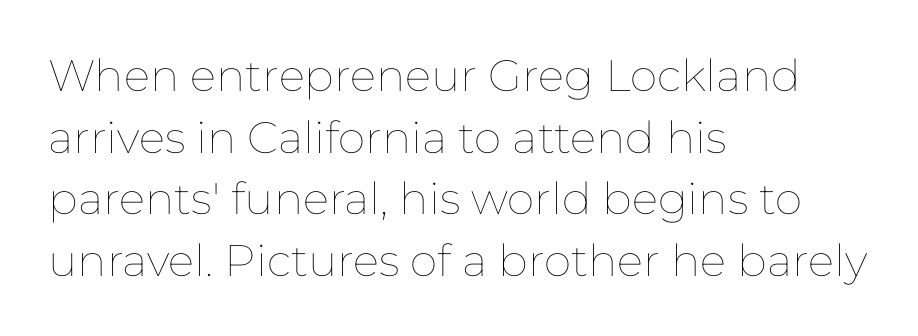
The horizontal fit of the characters is conventional and even. Stroke mass is kept to a normal reading level or below. It's the straight-up-and-down kind of type. The baseline area is clear. Quick note: interline space is typical. Does the copy run flush right? No — it runs flush left.
